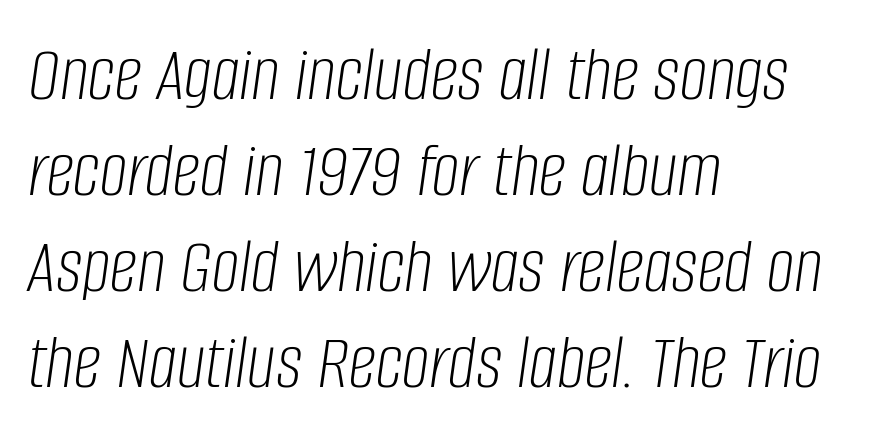
The image shows 78 px light, condensed type, italic (leaning right); set left-aligned, line spacing 1.23x, normal letter spacing, not underlined; low stroke contrast and a large x-height.
